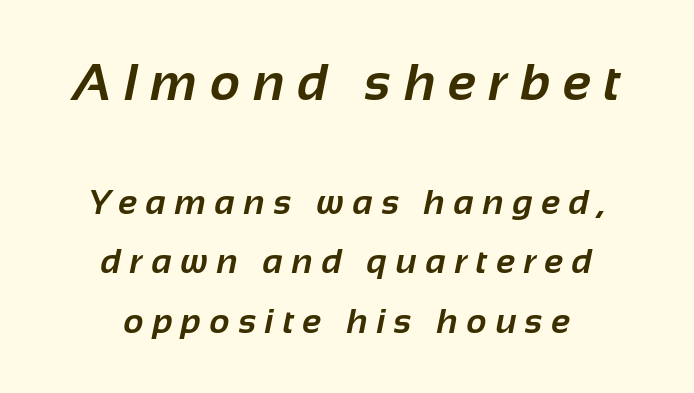
Nope, no serifs anywhere on these letters. Each new line begins a customary step beneath the previous one. Letter spacing: wide. The sample has been set heavy, in full bold. These lines are centered, leaving both edges ragged. A bare baseline throughout the passage.
